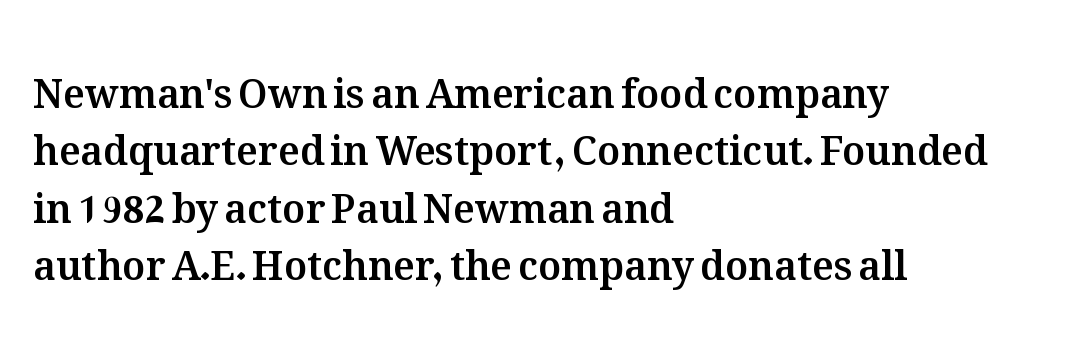
{"italic": "no", "width": "normal", "stroke_contrast": "medium", "x_height": "medium", "monospaced": "no", "underline": "no", "align": "left", "line_spacing": "normal", "line_spacing_ratio": 1.47, "letter_spacing": "normal", "letter_spacing_em": 0.0, "glyph_px": 39}
